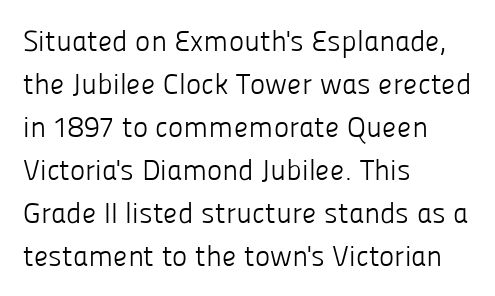
The image shows 29 px light sans-serif type, upright; set left-aligned, normal line spacing (1.48x), normal letter spacing, not underlined; low stroke contrast and a medium x-height.
